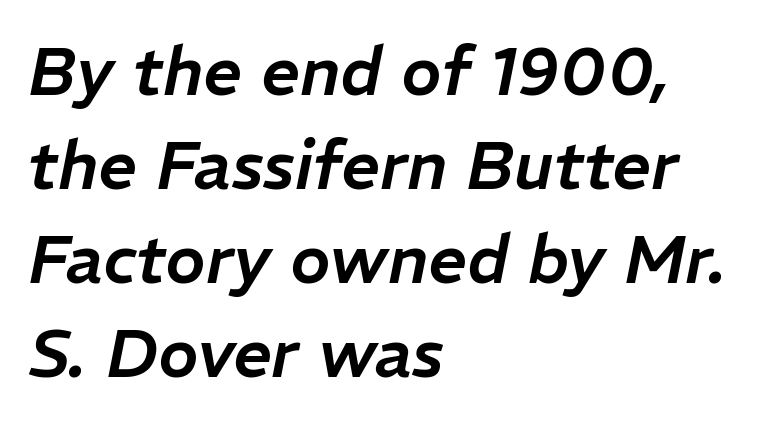
Q: Is the text italic (slanted)? A: Yes, it leans right by about 11 degrees.
Q: Is the text underlined? A: No.
Q: How is the paragraph aligned? A: Left-aligned.
Q: Is the spacing between letters normal or unusually wide? A: Normal.
Q: Is the spacing between lines tight, normal or loose? A: Normal.
Q: Width (condensed, normal, or wide)? A: Normal.
Q: Stroke contrast? A: Low.
Q: x-height? A: Medium.
Q: Monospaced? A: No.
